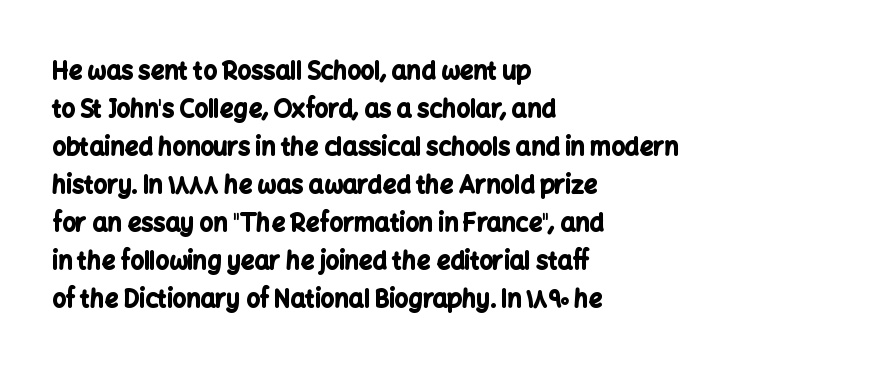
Q: Is the text bold? A: Yes.
Q: Is the text italic (slanted)? A: No, it is upright.
Q: Is the text underlined? A: No.
Q: How is the paragraph aligned? A: Left-aligned.
Q: Is the spacing between letters normal or unusually wide? A: Normal.
Q: Is the spacing between lines tight, normal or loose? A: Normal.
